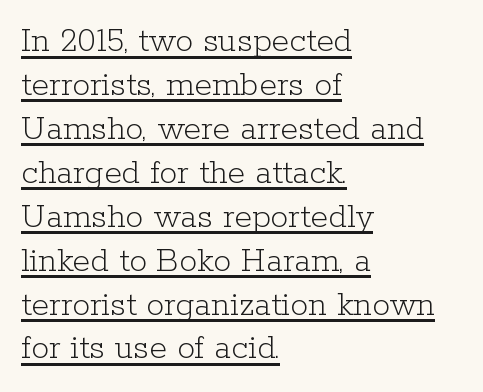
The image shows 36 px light serif type, upright; set left-aligned, line spacing 1.22x, normal letter spacing, underlined; low stroke contrast and a medium x-height.
